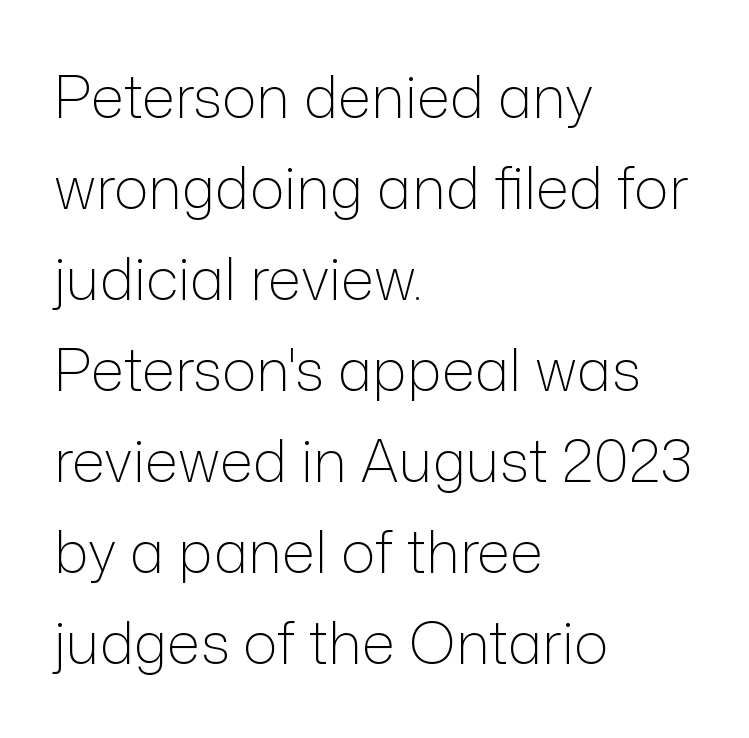
The image shows 58 px light sans-serif type, upright; set left-aligned, normal line spacing (1.57x), normal letter spacing, not underlined; low stroke contrast and a medium x-height.
